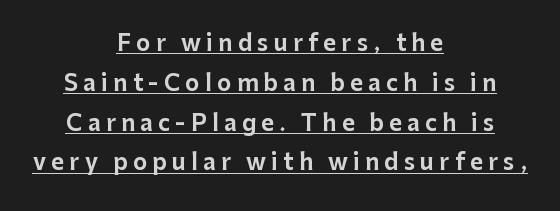
The image shows 22 px text type, upright; set centered, line spacing 1.81x, unusually wide letter spacing (+0.24 em), underlined.
